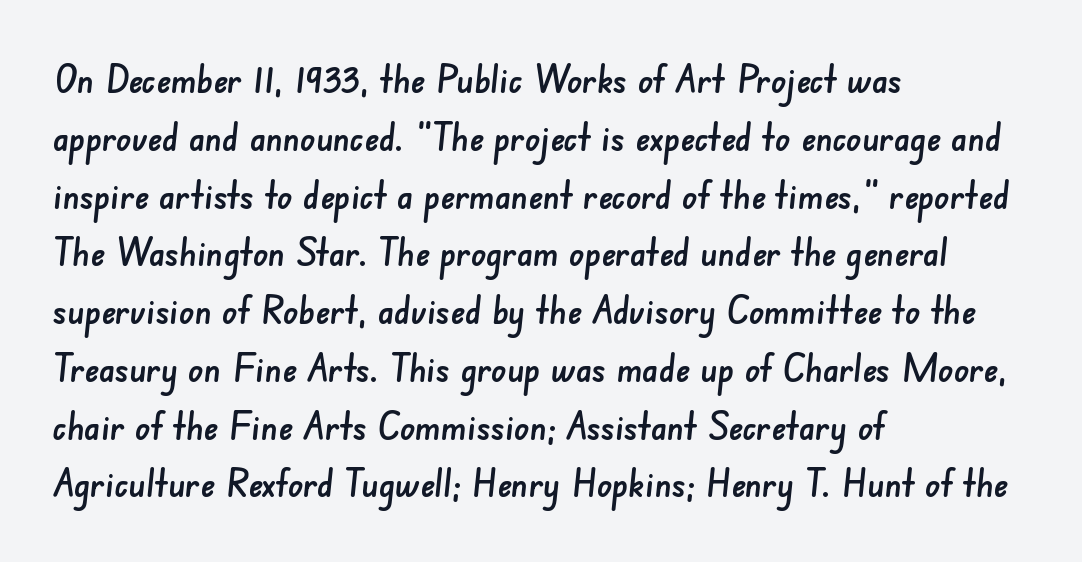
The image shows 38 px sans-serif type; set left-aligned, normal line spacing (1.52x), normal letter spacing, not underlined; low stroke contrast and a small x-height.
